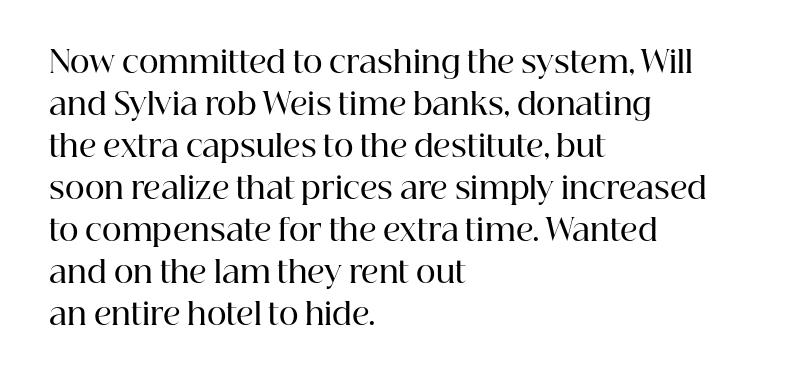
These lines are composed in type with serifs. Every letter is mildly thick-stroked: semibold rather than bold. This rendering leaves character spacing at its baseline value. Honestly, there is no underline to notice here at all.
